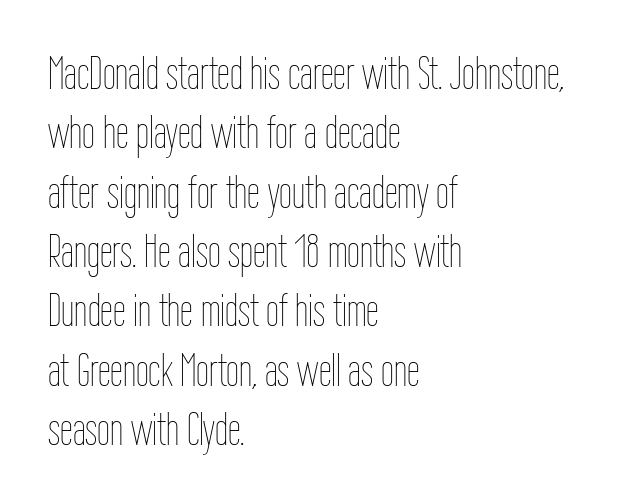
Q: Is the text bold? A: No.
Q: Is the text italic (slanted)? A: No, it is upright.
Q: Is the text underlined? A: No.
Q: How is the paragraph aligned? A: Left-aligned.
Q: Is the spacing between letters normal or unusually wide? A: Normal.
Q: Is the spacing between lines tight, normal or loose? A: Normal.
Q: Width (condensed, normal, or wide)? A: Condensed.
Q: Stroke contrast? A: Low.
Q: x-height? A: Medium.
Q: Monospaced? A: No.
